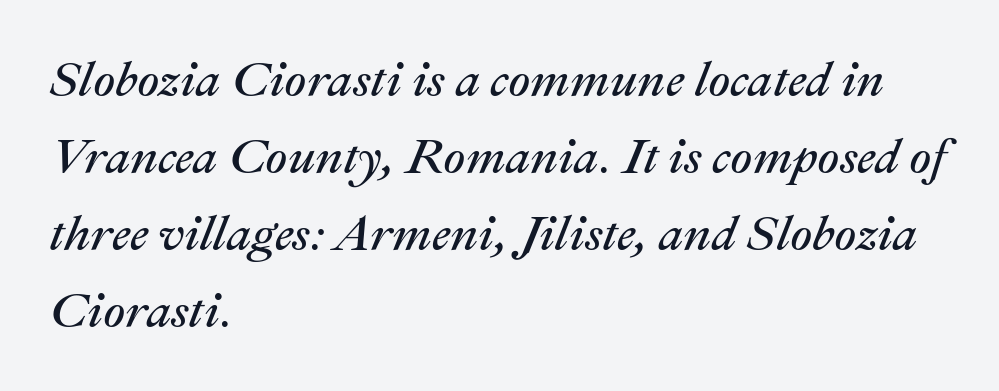
No word sits above an underline. The tracking reads as untouched default to a designer's eye. Proportional: the letters do not fall into vertical columns. Quick note: interline space is typical. Style check: oblique.
